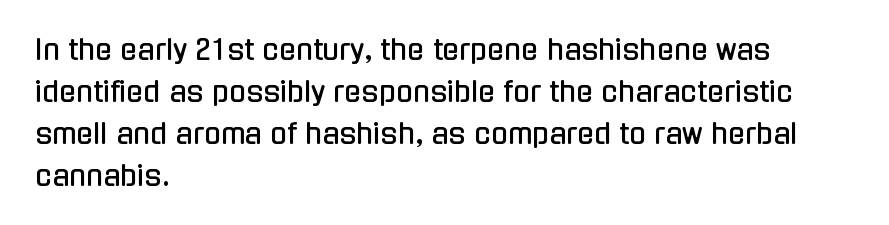
A typesetter would mark this as roman, not italic. These lines keep a tight, regular rhythm from letter to letter. Descenders hang freely into open space. Alignment: flush left. This sample has the flowing, uneven cadence of proportional lettering. The leading is moderate, giving the passage an even texture.
